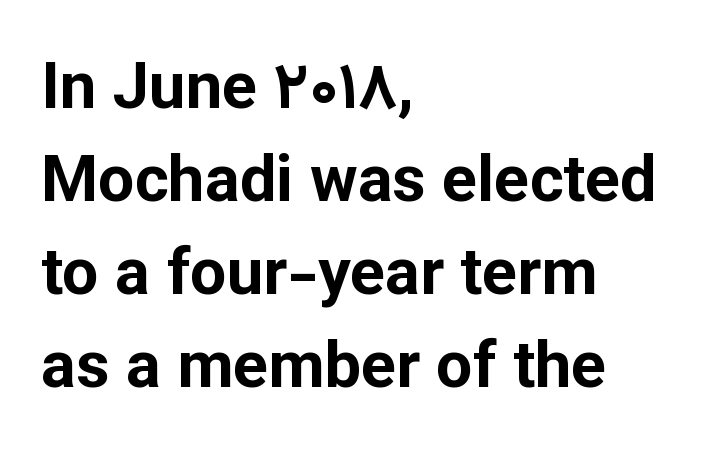
The passage shown is typed in a proportional face where columns would drift. You can tell from the bare stems that sans-serif type was used. As a designer I'd log this as weight 700, bold. Quick note: underline off.
